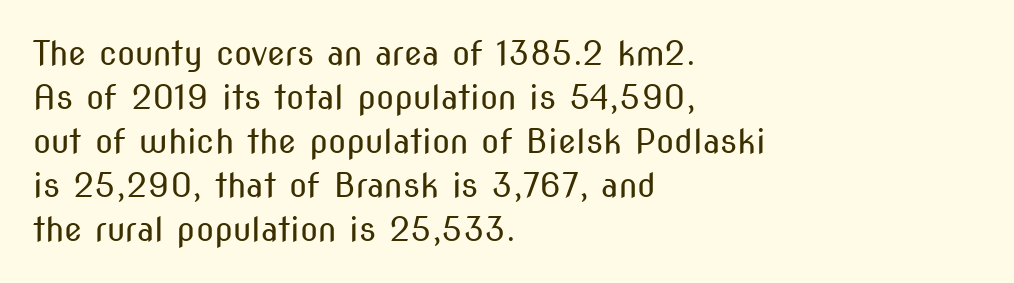
Each line starts at the same left margin while the right side varies. The letters carry no serifs — their stems end cleanly without finishing strokes. Stroke mass is kept to a normal reading level or below. Each letter keeps its own natural width here, so spacing adapts to shape.
